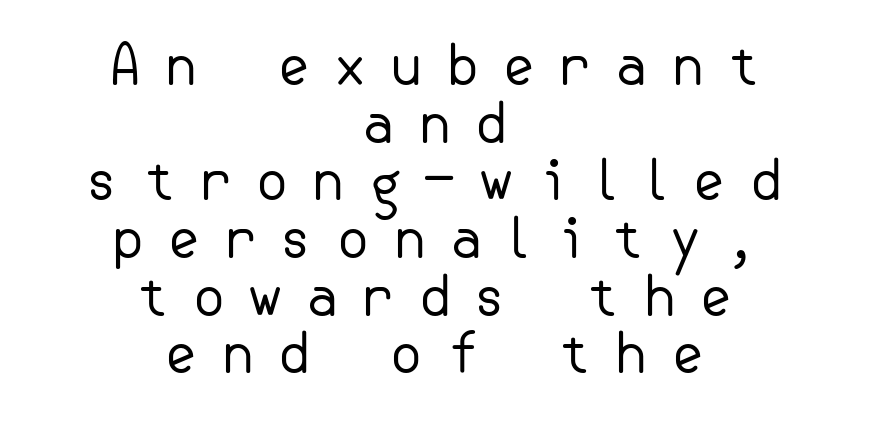
In terms of letterspacing, this is a distinctly airy, spread setting. This sample uses an upright cut, with every glyph sitting square on the baseline. The type family on display is of the sans-serif kind. The rendering uses a small line-height, squeezing the rows. Neither beginnings nor endings align; midpoints do. Weight: in the light-to-regular range.
